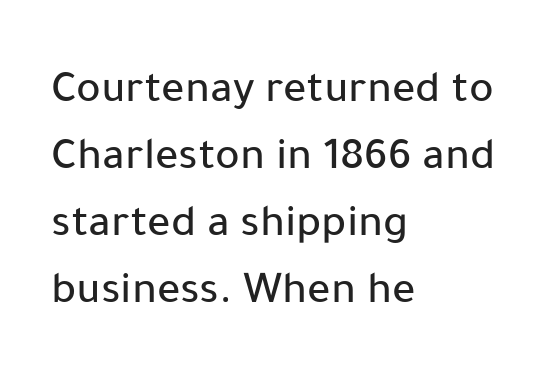
{"serif": "no", "italic": "no", "width": "normal", "stroke_contrast": "low", "x_height": "medium", "monospaced": "no", "underline": "no", "align": "left", "line_spacing": "normal", "line_spacing_ratio": 1.46, "letter_spacing": "normal", "letter_spacing_em": 0.0, "glyph_px": 46}
